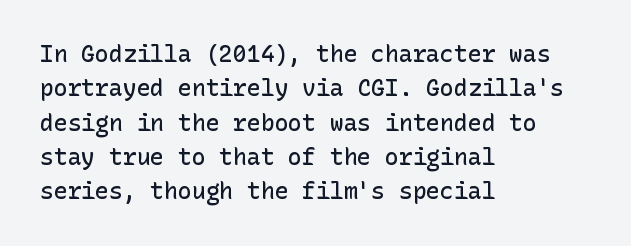
Q: Is the text bold? A: Semi-bold.
Q: Is the text italic (slanted)? A: No, it is upright.
Q: Is the text underlined? A: No.
Q: How is the paragraph aligned? A: Left-aligned.
Q: Is the spacing between letters normal or unusually wide? A: Normal.
Q: Is the spacing between lines tight, normal or loose? A: Normal.
